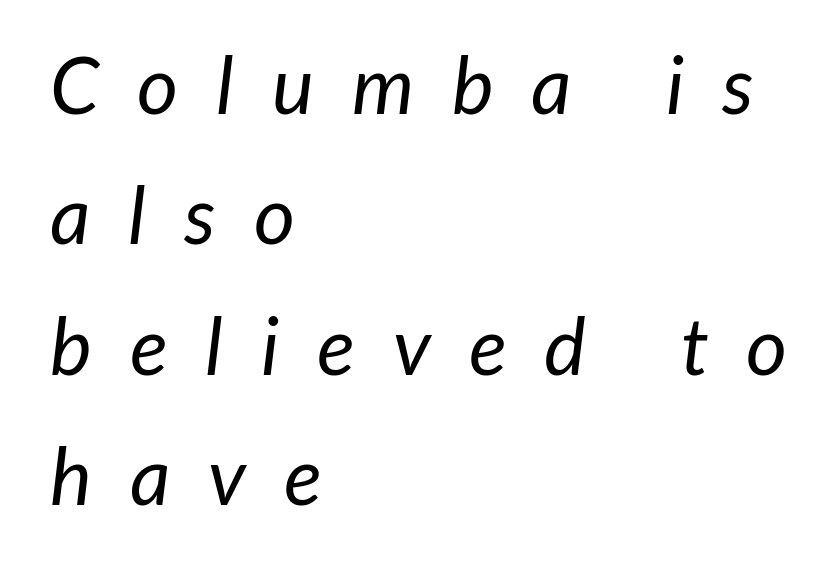
{"italic": "yes", "lean": "right", "slant_degrees": 7, "bold": "no", "weight": "regular", "width": "normal", "stroke_contrast": "low", "x_height": "medium", "monospaced": "no", "underline": "no", "align": "left", "line_spacing": "normal", "line_spacing_ratio": 1.65, "letter_spacing": "wide", "letter_spacing_em": 0.48, "glyph_px": 79}
